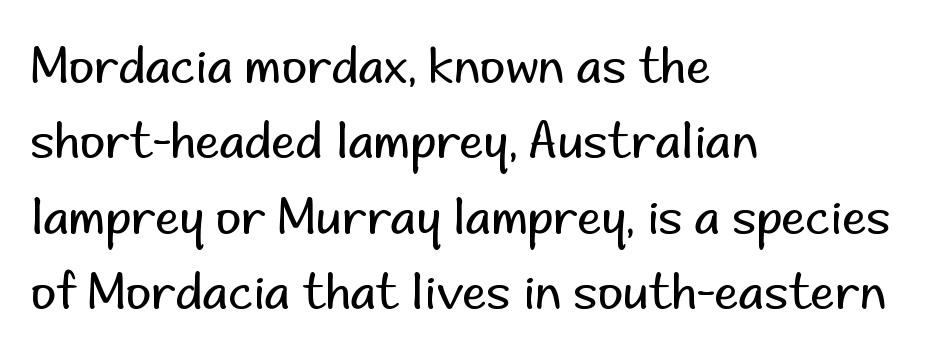
Q: Is the text bold? A: No.
Q: Is the text italic (slanted)? A: No, it is upright.
Q: Is the typeface a serif or a sans-serif typeface? A: Sans-serif.
Q: Is the text underlined? A: No.
Q: How is the paragraph aligned? A: Left-aligned.
Q: Is the spacing between letters normal or unusually wide? A: Normal.
Q: Is the spacing between lines tight, normal or loose? A: Normal.
Q: Width (condensed, normal, or wide)? A: Normal.
Q: Stroke contrast? A: Low.
Q: x-height? A: Small.
Q: Monospaced? A: No.
